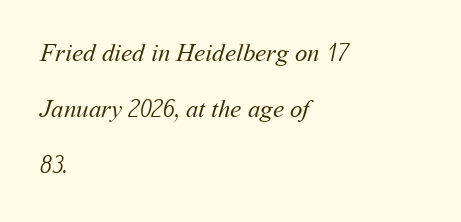
Q: Is the text bold? A: No.
Q: Is the text underlined? A: No.
Q: How is the paragraph aligned? A: Left-aligned.
Q: Is the spacing between letters normal or unusually wide? A: Normal.
Q: Is the spacing between lines tight, normal or loose? A: Loose.
